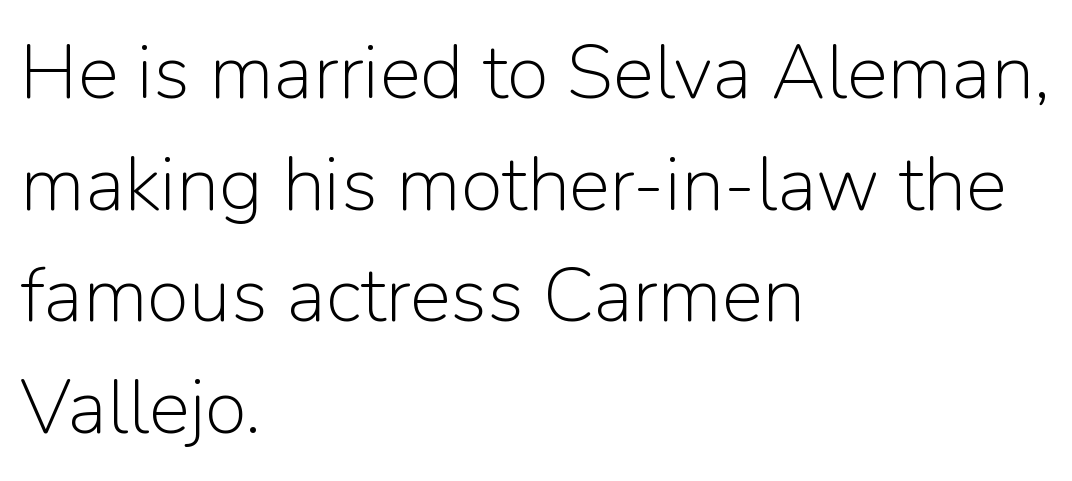
Each stroke keeps to a modest, everyday thickness or less. Normally led — the rows are evenly, conventionally spaced. You can tell it's not italic because the verticals are truly vertical. Think of a printed novel: that variable character pitch is what you see here.
